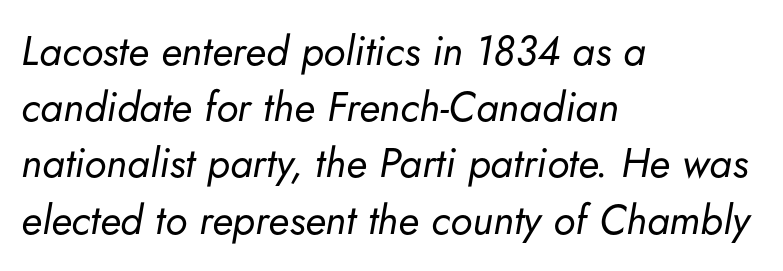
Stems here are at most as thick as an everyday book face. Notice how the stems are inclined rather than vertical — that's the hallmark of italics. This sample has the flowing, uneven cadence of proportional lettering. In terms of leading, this rendering sits right in the middle.
